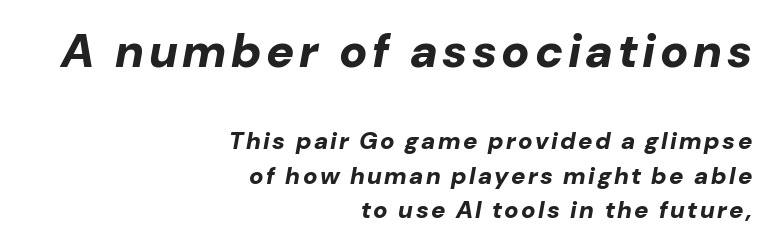
Of the two passages, the one on top uses the larger point size. Layout note: lines flush right. If you measured baseline to baseline, you'd find a middling distance. Varying glyph widths throughout — classic text-font behaviour. The characters look thick and weighty, a clear bold.
